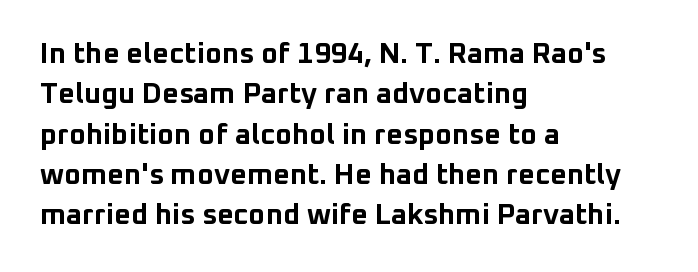
The image shows 29 px bold sans-serif type, upright; set left-aligned, normal line spacing (1.39x), normal letter spacing, not underlined; low stroke contrast and a medium x-height.
